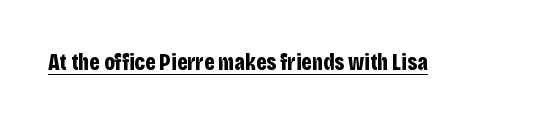
{"italic": "no", "bold": "yes", "underline": "yes", "letter_spacing": "normal", "letter_spacing_em": 0.0, "glyph_px": 23}
